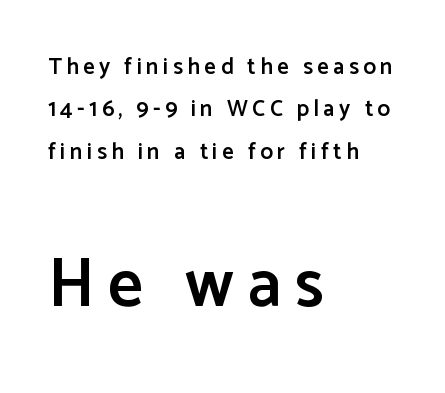
Q: Is the text bold? A: Semi-bold.
Q: Is the text italic (slanted)? A: No, it is upright.
Q: Is the typeface a serif or a sans-serif typeface? A: Sans-serif.
Q: Is the text underlined? A: No.
Q: How is the paragraph aligned? A: Left-aligned.
Q: Which block of text is set in a larger size, the first (top) or the second (bottom)? A: The second (bottom) one.
Q: Width (condensed, normal, or wide)? A: Normal.
Q: Stroke contrast? A: Low.
Q: x-height? A: Medium.
Q: Monospaced? A: No.
